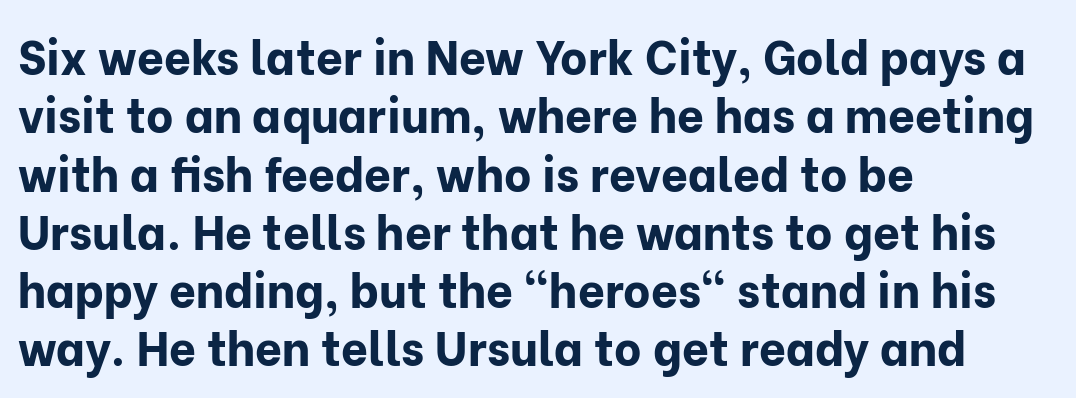
A student would call this left alignment; a typographer would say flush left, rag right. Looks like regular typesetting: each glyph gets only the width it needs. Letters rest on an invisible, unmarked baseline. The face used here has the dense, thick strokes of a bold. What stands out about the letter spacing? Nothing — it is the standard amount.
